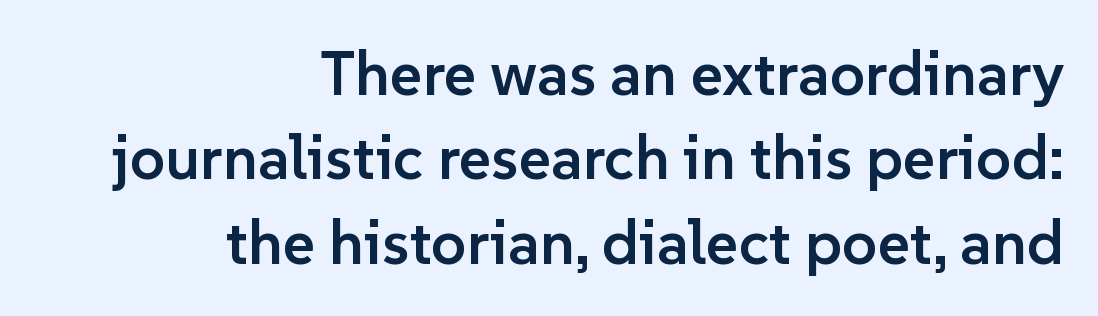
Q: Is the text bold? A: Semi-bold.
Q: Is the text italic (slanted)? A: No, it is upright.
Q: Is the typeface a serif or a sans-serif typeface? A: Sans-serif.
Q: Is the text underlined? A: No.
Q: How is the paragraph aligned? A: Right-aligned.
Q: Is the spacing between letters normal or unusually wide? A: Normal.
Q: Is the spacing between lines tight, normal or loose? A: Normal.
Q: Width (condensed, normal, or wide)? A: Normal.
Q: Stroke contrast? A: Low.
Q: x-height? A: Medium.
Q: Monospaced? A: No.
